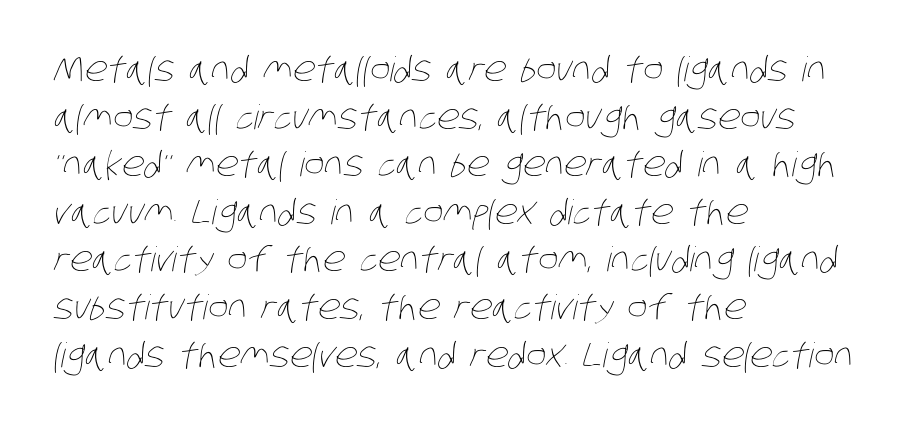
Line starts are locked; line ends wander. Letters have the restrained weight of plain body copy at most. Is this a fixed-width face? No — the glyphs have proportional, varying widths. Beneath every word, the page is bare.
